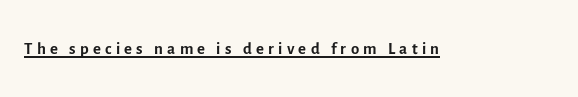
The image shows 24 px text type, upright; set underlined.
